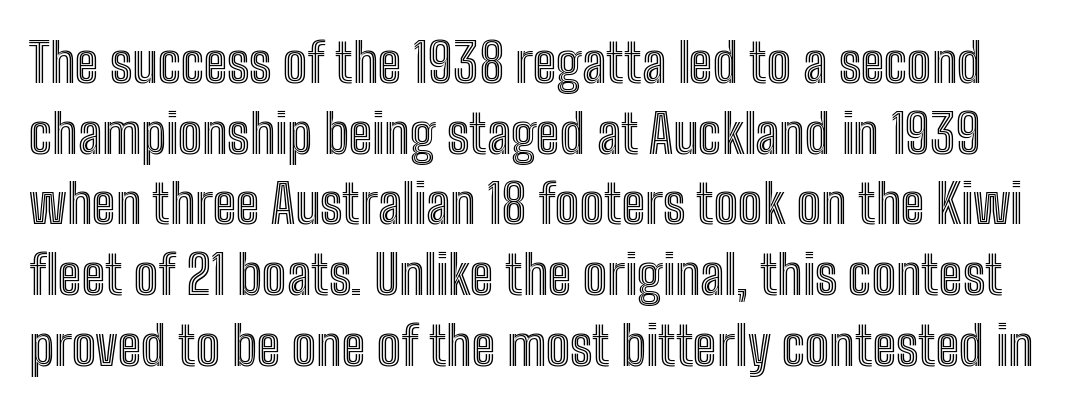
Q: Is the text italic (slanted)? A: No, it is upright.
Q: Is the text underlined? A: No.
Q: Is the spacing between letters normal or unusually wide? A: Normal.
Q: Is the spacing between lines tight, normal or loose? A: Normal.
Q: Width (condensed, normal, or wide)? A: Condensed.
Q: x-height? A: Medium.
Q: Monospaced? A: No.
